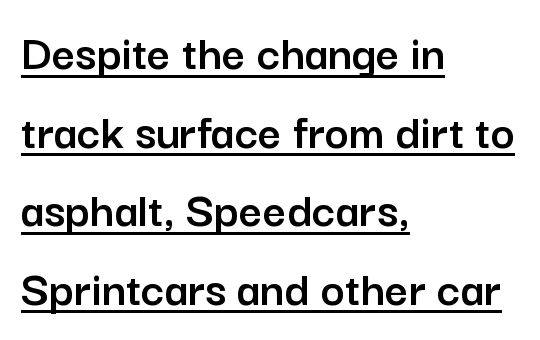
Q: Is the text italic (slanted)? A: No, it is upright.
Q: Is the typeface a serif or a sans-serif typeface? A: Sans-serif.
Q: Is the text underlined? A: Yes.
Q: How is the paragraph aligned? A: Left-aligned.
Q: Is the spacing between letters normal or unusually wide? A: Normal.
Q: Is the spacing between lines tight, normal or loose? A: Normal.
Q: Width (condensed, normal, or wide)? A: Normal.
Q: Stroke contrast? A: Low.
Q: x-height? A: Medium.
Q: Monospaced? A: No.
